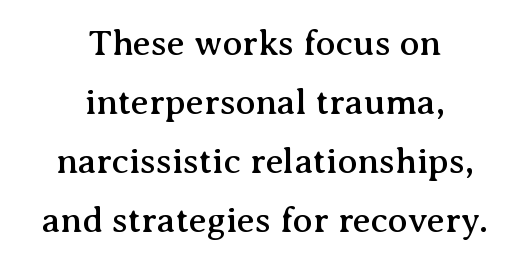
{"serif": "yes", "italic": "no", "width": "normal", "stroke_contrast": "medium", "x_height": "medium", "monospaced": "no", "underline": "no", "align": "center", "line_spacing": "normal", "line_spacing_ratio": 1.64, "letter_spacing": "normal", "letter_spacing_em": 0.0, "glyph_px": 36}
